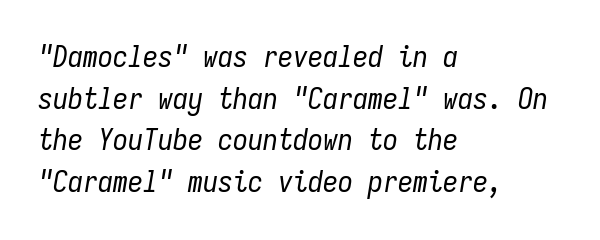
Here the designer chose a console-style face with uniform glyph widths. Weight: regular or lighter. An italicized treatment has been applied to the whole sample. The letterforms sit shoulder to shoulder at normal distance. Leading: standard. The foot of each line stays bare and open.
